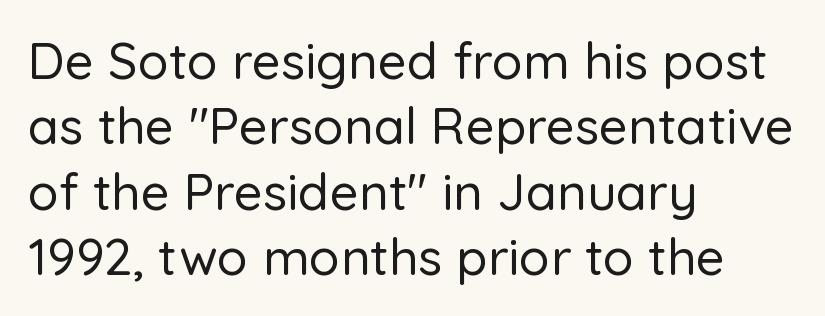
The image shows 51 px sans-serif type, upright; set left-aligned, normal line spacing (1.28x), normal letter spacing, not underlined; low stroke contrast and a medium x-height.
